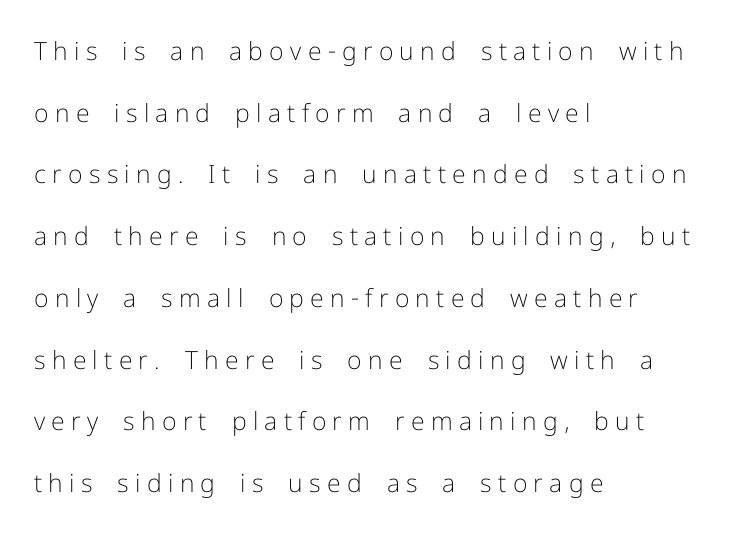
{"italic": "no", "bold": "no", "underline": "no", "align": "left", "line_spacing": "loose", "line_spacing_ratio": 2.47, "letter_spacing": "wide", "letter_spacing_em": 0.25, "glyph_px": 25}
